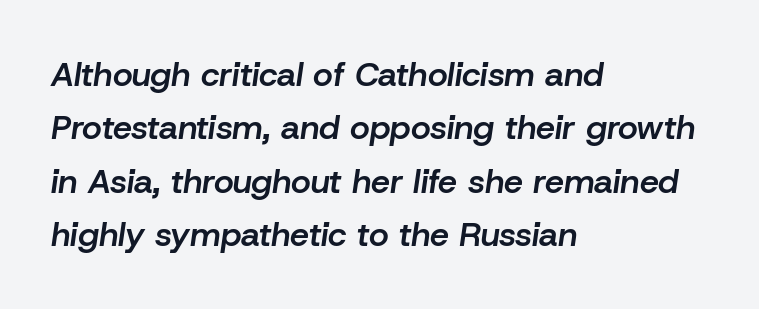
{"italic": "yes", "lean": "right", "slant_degrees": 8, "bold": "semi", "weight": "semibold", "width": "normal", "stroke_contrast": "low", "x_height": "medium", "monospaced": "no", "underline": "no", "align": "left", "line_spacing": "normal", "line_spacing_ratio": 1.57, "letter_spacing": "normal", "letter_spacing_em": 0.0, "glyph_px": 34}
